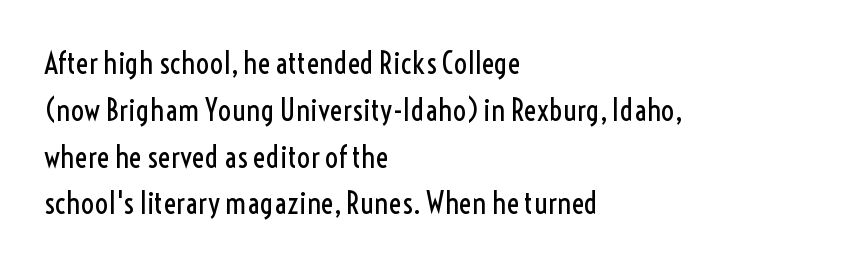
The image shows 30 px regular-weight, condensed sans-serif type, upright; set left-aligned, normal line spacing (1.56x), normal letter spacing, not underlined; a medium x-height.
